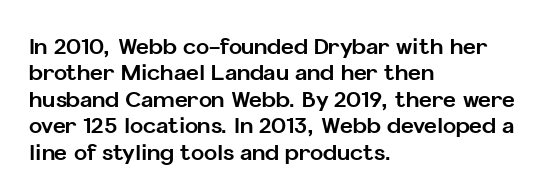
Q: Is the text bold? A: Yes.
Q: Is the text italic (slanted)? A: No, it is upright.
Q: Is the text underlined? A: No.
Q: How is the paragraph aligned? A: Left-aligned.
Q: Is the spacing between letters normal or unusually wide? A: Normal.
